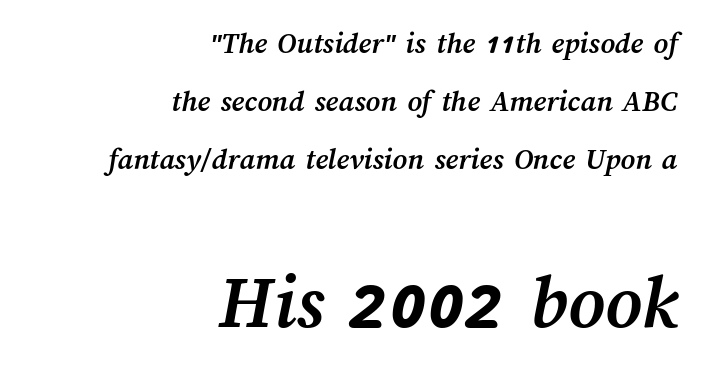
{"bold": "yes", "weight": "semibold", "width": "normal", "stroke_contrast": "medium", "x_height": "medium", "monospaced": "no", "underline": "no", "align": "right", "line_spacing_ratio": 1.87, "letter_spacing": "normal", "letter_spacing_em": 0.0, "larger_block": "second", "size_ratio": 2.52, "glyph_px": 78}
